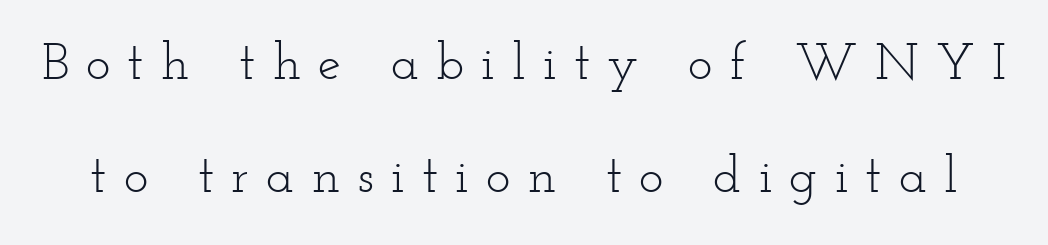
Q: Is the text bold? A: No.
Q: Is the text italic (slanted)? A: No, it is upright.
Q: Is the typeface a serif or a sans-serif typeface? A: Serif.
Q: Is the text underlined? A: No.
Q: Is the spacing between letters normal or unusually wide? A: Unusually wide.
Q: Is the spacing between lines tight, normal or loose? A: Loose.
Q: Width (condensed, normal, or wide)? A: Wide.
Q: Stroke contrast? A: Low.
Q: x-height? A: Small.
Q: Monospaced? A: No.
